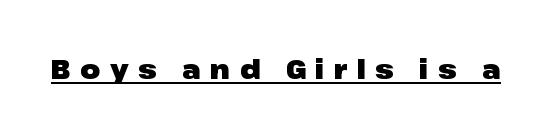
Does extra space separate the letters? Yes, quite a lot of it. Heavy-handed strokes throughout: this text is bold. Rendered with straight, roman letterforms. Students, observe the line beneath the letters — that is underlining.
